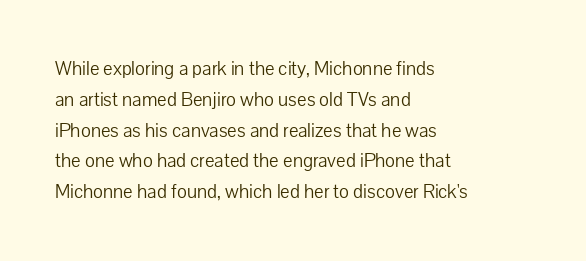
Q: Is the text bold? A: No.
Q: Is the text italic (slanted)? A: No, it is upright.
Q: Is the text underlined? A: No.
Q: How is the paragraph aligned? A: Left-aligned.
Q: Is the spacing between letters normal or unusually wide? A: Normal.
Q: Is the spacing between lines tight, normal or loose? A: Normal.
